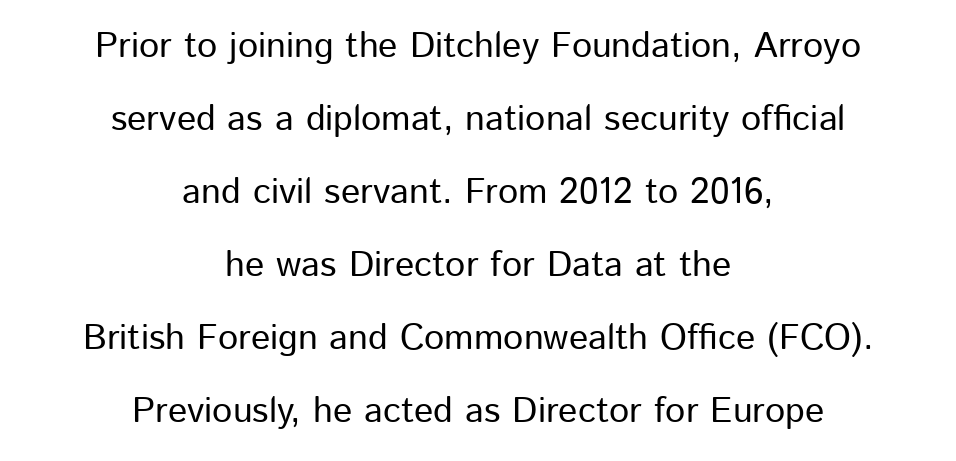
{"serif": "no", "italic": "no", "width": "normal", "stroke_contrast": "low", "x_height": "medium", "monospaced": "no", "underline": "no", "align": "center", "line_spacing": "loose", "line_spacing_ratio": 2.03, "letter_spacing": "normal", "letter_spacing_em": 0.0, "glyph_px": 36}
